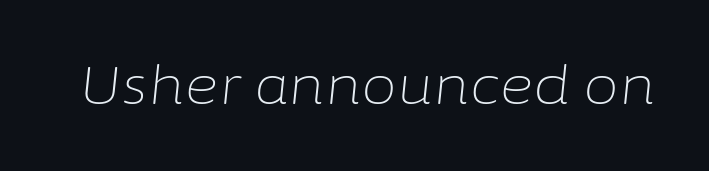
The image shows 52 px light type, italic (leaning right); set normal letter spacing, not underlined; low stroke contrast and a medium x-height.
